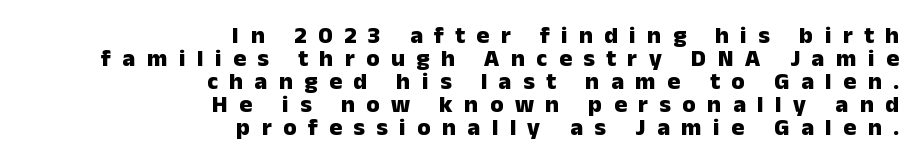
The rendering inserts visible extra space after every character. Quick note: interline space is minimal. Notice how the passage keeps a crisp vertical edge on the right only. Glance below the letters and you will spot only blank space. Italic: no, the glyphs are upright roman.
